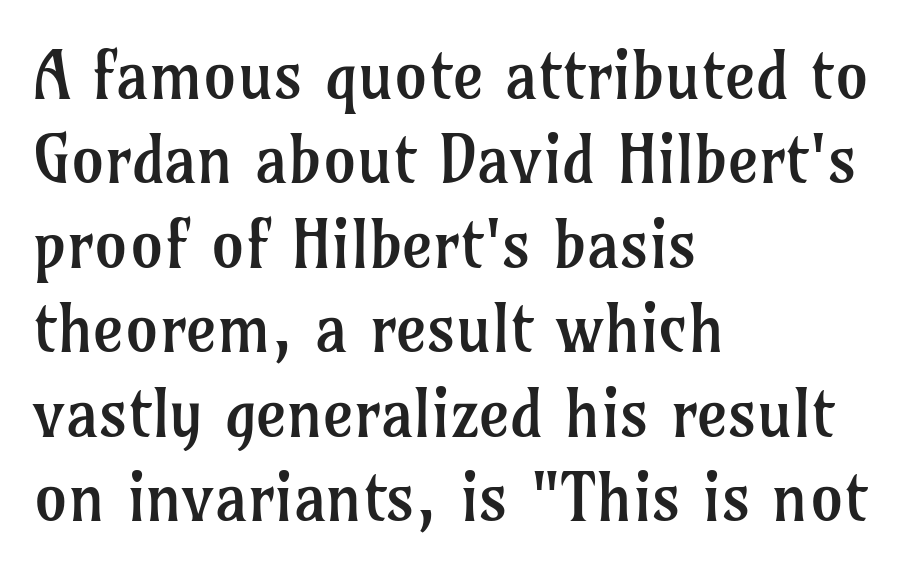
Q: Is the text bold? A: No.
Q: Is the text italic (slanted)? A: No, it is upright.
Q: Is the typeface a serif or a sans-serif typeface? A: Serif.
Q: Is the text underlined? A: No.
Q: How is the paragraph aligned? A: Left-aligned.
Q: Is the spacing between letters normal or unusually wide? A: Normal.
Q: Is the spacing between lines tight, normal or loose? A: Normal.
Q: Width (condensed, normal, or wide)? A: Normal.
Q: Stroke contrast? A: Low.
Q: x-height? A: Medium.
Q: Monospaced? A: No.
